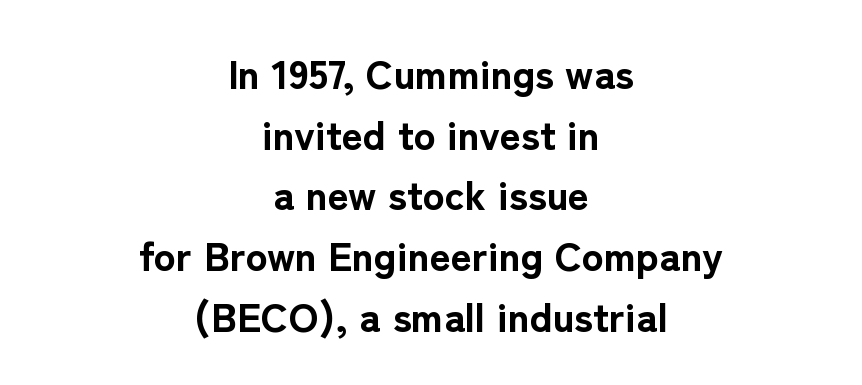
{"serif": "no", "italic": "no", "bold": "yes", "weight": "bold", "width": "normal", "stroke_contrast": "low", "x_height": "medium", "monospaced": "no", "underline": "no", "align": "center", "line_spacing": "normal", "line_spacing_ratio": 1.48, "letter_spacing": "normal", "letter_spacing_em": 0.0, "glyph_px": 41}
